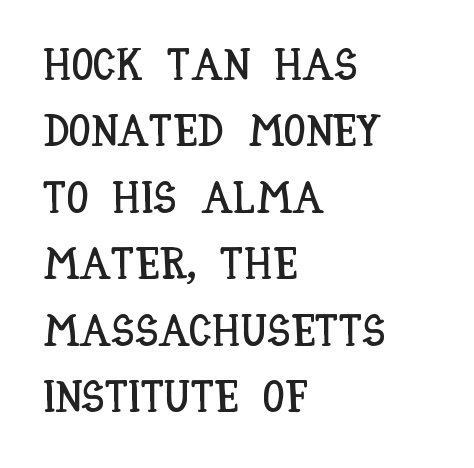
{"italic": "no", "width": "condensed", "stroke_contrast": "low", "x_height": "large", "monospaced": "no", "underline": "no", "align": "left", "line_spacing": "normal", "line_spacing_ratio": 1.51, "letter_spacing": "normal", "letter_spacing_em": 0.0, "glyph_px": 44}
